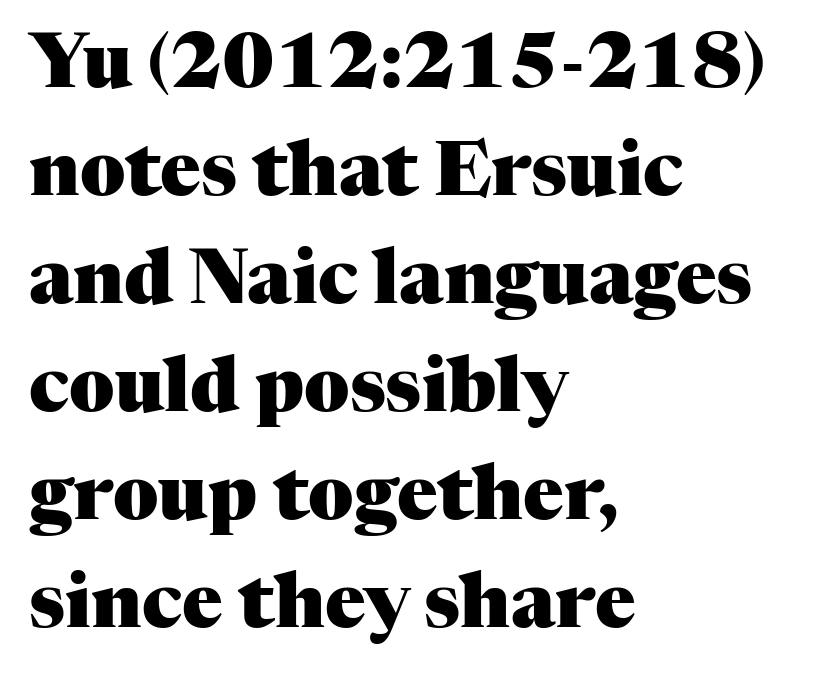
The image shows 75 px heavy serif type, upright; set left-aligned, normal line spacing (1.44x), normal letter spacing, not underlined; medium stroke contrast and a medium x-height.
